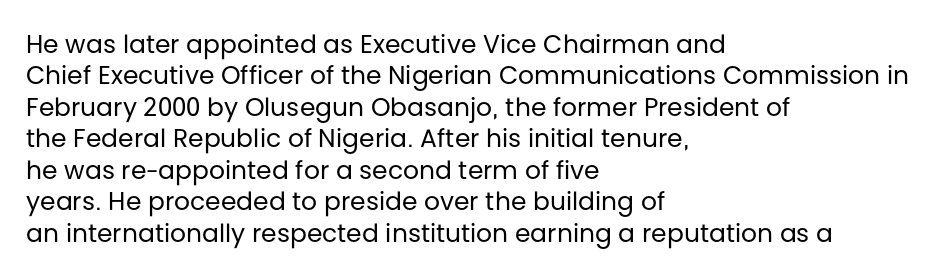
No letter is thick-stroked: the sample isn't bold. This is roman type, the default non-slanted kind. One glance says typical: line gaps are just what's usual. Plain, unruled lines of type. This sample is left-justified, so line endings fall wherever the words run out.
